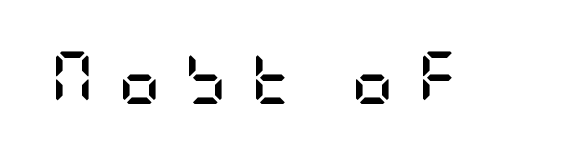
The image shows 53 px semibold, condensed sans-serif type, upright; set unusually wide letter spacing (+0.44 em), not underlined; low stroke contrast and a large x-height.
